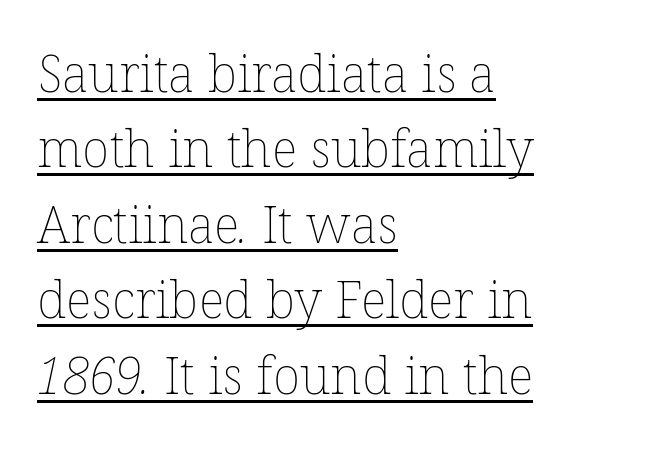
{"bold": "no", "weight": "thin", "width": "normal", "stroke_contrast": "low", "x_height": "medium", "monospaced": "no", "underline": "yes", "align": "left", "line_spacing": "normal", "line_spacing_ratio": 1.48, "letter_spacing": "normal", "letter_spacing_em": 0.0, "glyph_px": 51}
